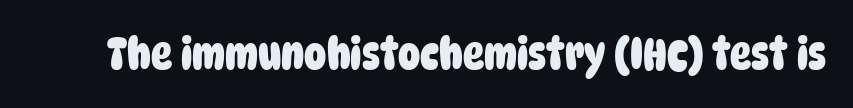
The letters advance in unequal steps, a hallmark of proportional type. This rendering leaves character spacing at its baseline value. Observe the absence of serifs on each vertical stroke in this sample. These lines carry a lot of weight — the face is fully bold. Letters rest on an invisible, unmarked baseline.
